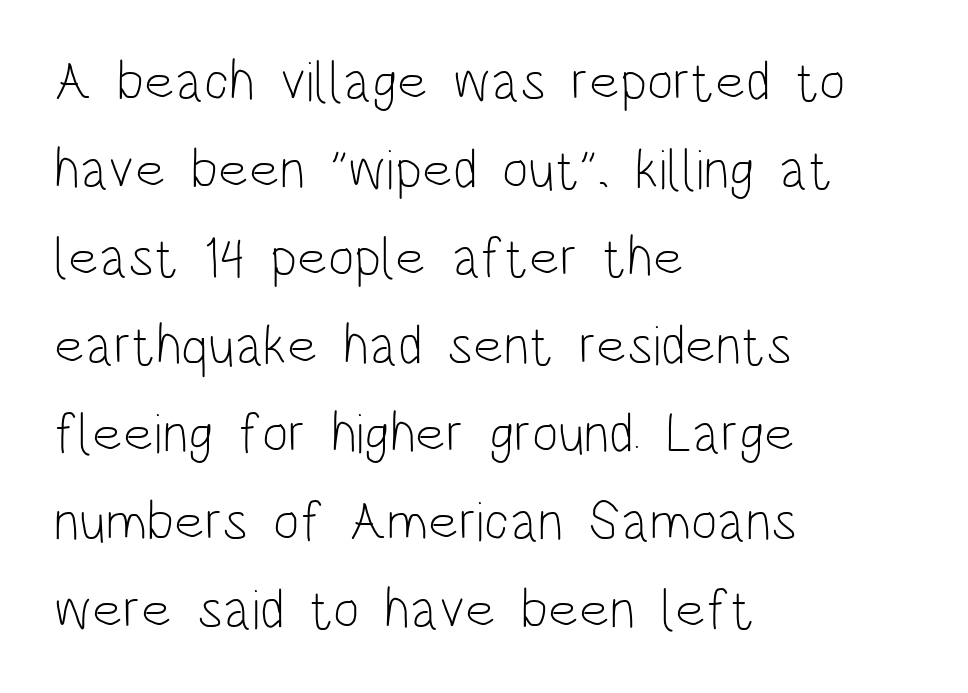
Letter spacing: default. Proportional: the letters do not fall into vertical columns. This sample uses a sans-serif face. The lettering holds an erect, upright posture throughout.
